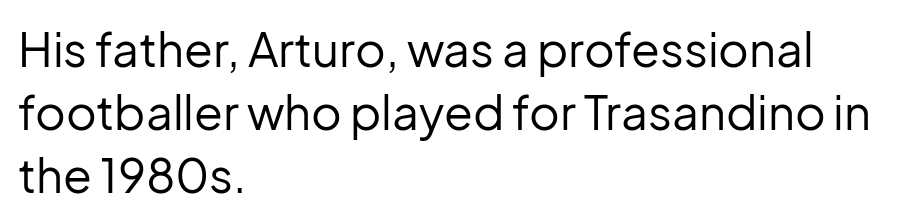
The typeface has the unassuming heft of standard copy or less. Horizontal bands of white between lines are of average thickness. This sample uses plain, unmodified letter spacing. Every row of glyphs begins at an identical x-position on the left.
